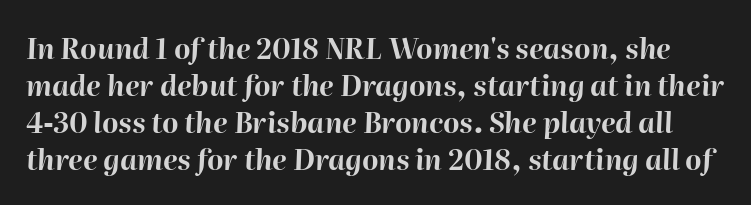
{"italic": "yes", "lean": "right", "slant_degrees": 2, "bold": "yes", "weight": "bold", "width": "normal", "stroke_contrast": "high", "x_height": "medium", "monospaced": "no", "underline": "no", "line_spacing": "normal", "line_spacing_ratio": 1.32, "letter_spacing": "normal", "letter_spacing_em": 0.0, "glyph_px": 28}
